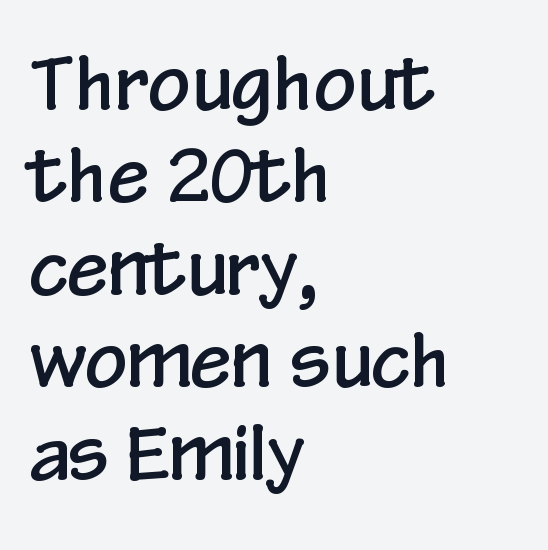
{"serif": "no", "italic": "no", "width": "condensed", "stroke_contrast": "low", "x_height": "medium", "monospaced": "no", "underline": "no", "align": "left", "line_spacing": "normal", "line_spacing_ratio": 1.25, "letter_spacing": "normal", "letter_spacing_em": 0.0, "glyph_px": 74}
